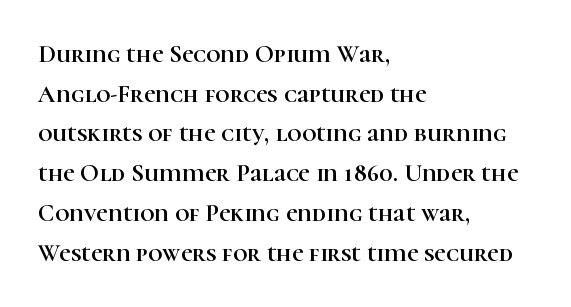
Q: Is the text italic (slanted)? A: No, it is upright.
Q: Is the text underlined? A: No.
Q: How is the paragraph aligned? A: Left-aligned.
Q: Is the spacing between letters normal or unusually wide? A: Normal.
Q: Is the spacing between lines tight, normal or loose? A: Normal.
